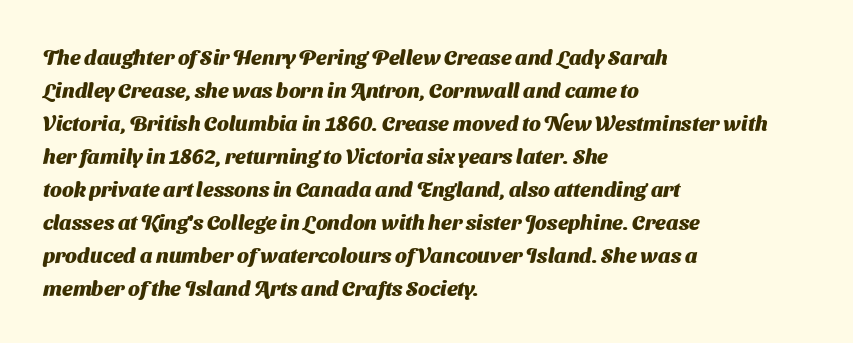
Q: Is the text bold? A: Yes.
Q: Is the text underlined? A: No.
Q: How is the paragraph aligned? A: Left-aligned.
Q: Is the spacing between letters normal or unusually wide? A: Normal.
Q: Is the spacing between lines tight, normal or loose? A: Normal.
